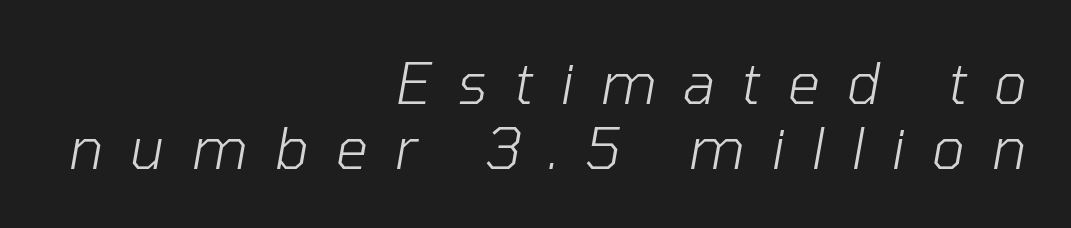
The image shows 57 px light type, italic (leaning right); set right-aligned, tight line spacing (1.14x), unusually wide letter spacing (+0.47 em), not underlined; low stroke contrast and a medium x-height.
